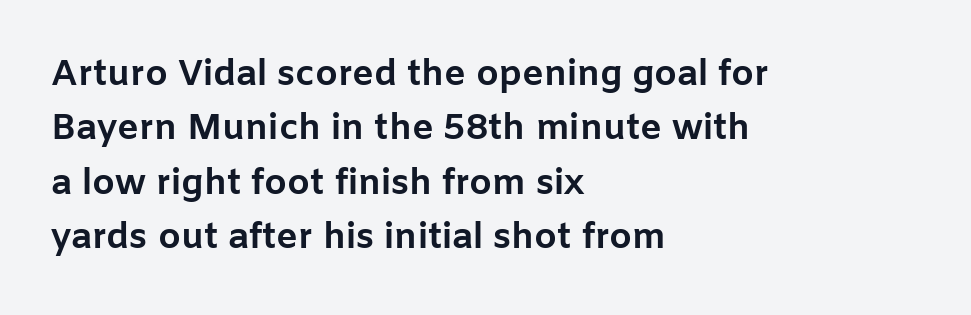
Q: Is the text bold? A: Yes.
Q: Is the text italic (slanted)? A: No, it is upright.
Q: Is the typeface a serif or a sans-serif typeface? A: Sans-serif.
Q: Is the text underlined? A: No.
Q: How is the paragraph aligned? A: Left-aligned.
Q: Is the spacing between letters normal or unusually wide? A: Normal.
Q: Is the spacing between lines tight, normal or loose? A: Normal.
Q: Width (condensed, normal, or wide)? A: Normal.
Q: Stroke contrast? A: Low.
Q: x-height? A: Medium.
Q: Monospaced? A: No.
